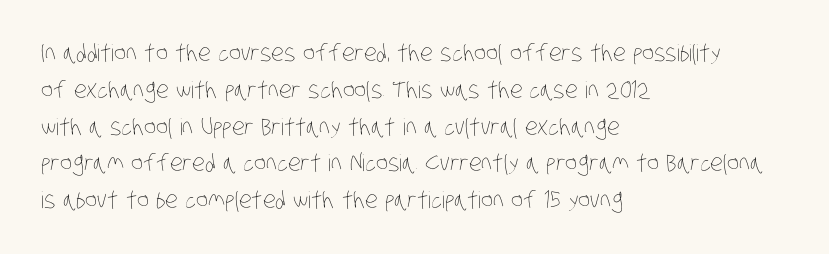
Q: Is the text bold? A: No.
Q: Is the text underlined? A: No.
Q: How is the paragraph aligned? A: Left-aligned.
Q: Is the spacing between letters normal or unusually wide? A: Normal.
Q: Is the spacing between lines tight, normal or loose? A: Normal.
